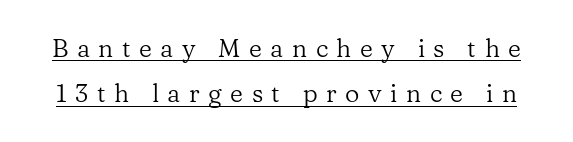
{"italic": "no", "bold": "no", "underline": "yes", "line_spacing_ratio": 1.82, "letter_spacing": "wide", "letter_spacing_em": 0.34, "glyph_px": 25}
